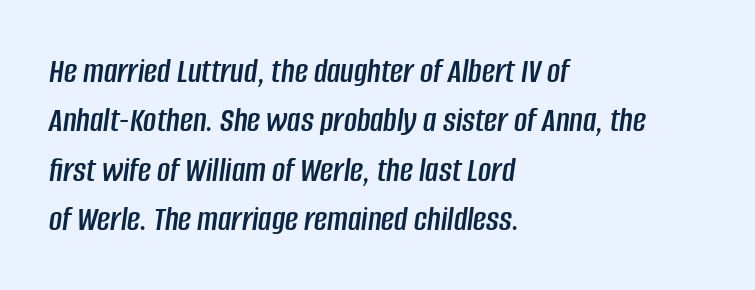
The image shows 36 px condensed type, italic (leaning right); set left-aligned, normal line spacing (1.37x), normal letter spacing, not underlined; low stroke contrast and a large x-height.
